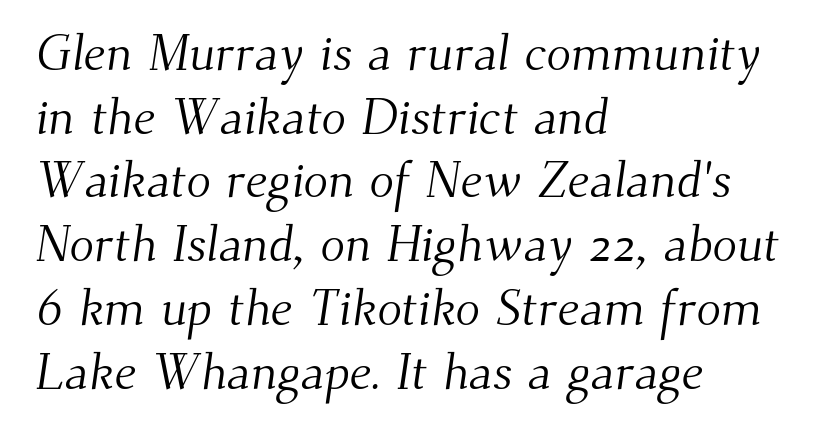
{"serif": "yes", "bold": "no", "weight": "light", "width": "normal", "stroke_contrast": "medium", "x_height": "small", "monospaced": "no", "underline": "no", "align": "left", "line_spacing": "normal", "line_spacing_ratio": 1.25, "letter_spacing": "normal", "letter_spacing_em": 0.0, "glyph_px": 51}
